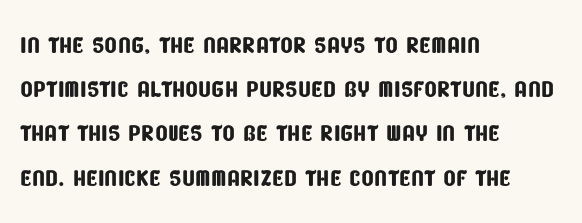
{"serif": "no", "width": "condensed", "stroke_contrast": "low", "x_height": "large", "monospaced": "no", "underline": "no", "align": "left", "line_spacing": "normal", "line_spacing_ratio": 1.34, "letter_spacing": "normal", "letter_spacing_em": 0.0, "glyph_px": 33}
